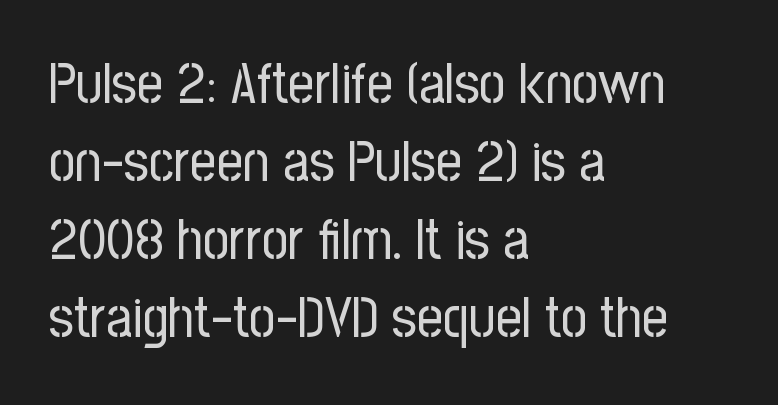
Q: Is the text bold? A: No.
Q: Is the text italic (slanted)? A: No, it is upright.
Q: Is the typeface a serif or a sans-serif typeface? A: Sans-serif.
Q: Is the text underlined? A: No.
Q: How is the paragraph aligned? A: Left-aligned.
Q: Is the spacing between letters normal or unusually wide? A: Normal.
Q: Is the spacing between lines tight, normal or loose? A: Normal.
Q: Width (condensed, normal, or wide)? A: Condensed.
Q: Stroke contrast? A: Low.
Q: x-height? A: Medium.
Q: Monospaced? A: No.
